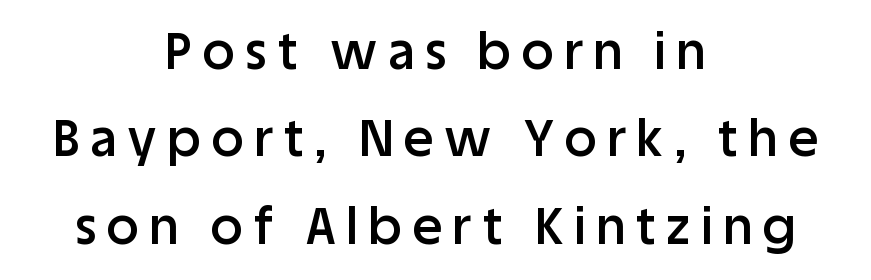
The image shows 50 px semibold sans-serif type, upright; set centered, line spacing 1.75x, unusually wide letter spacing (+0.22 em), not underlined; low stroke contrast and a large x-height.
